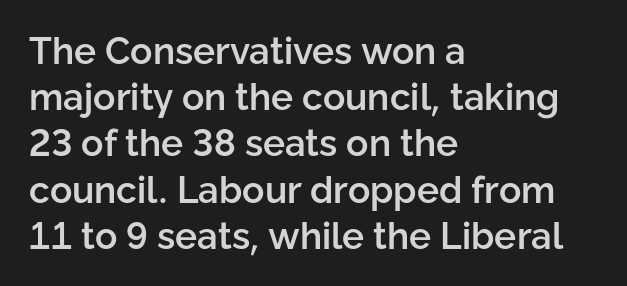
{"serif": "no", "italic": "no", "bold": "semi", "weight": "semibold", "width": "normal", "stroke_contrast": "low", "x_height": "medium", "monospaced": "no", "underline": "no", "align": "left", "line_spacing": "normal", "line_spacing_ratio": 1.25, "letter_spacing": "normal", "letter_spacing_em": 0.0, "glyph_px": 37}
